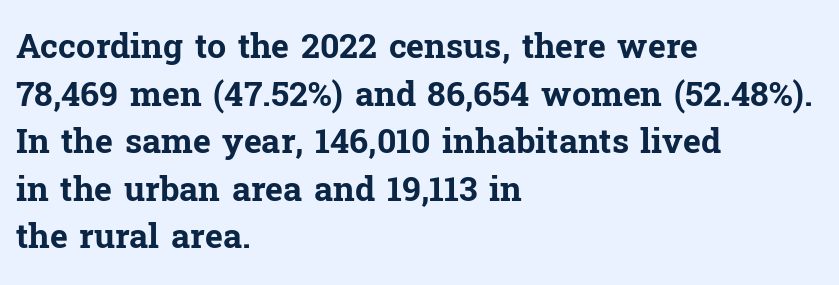
Has an underline been added? It has not. The setting favours the left margin, as ordinary paragraphs usually do. The characters look thick and weighty, a clear bold. Style check: upright.
